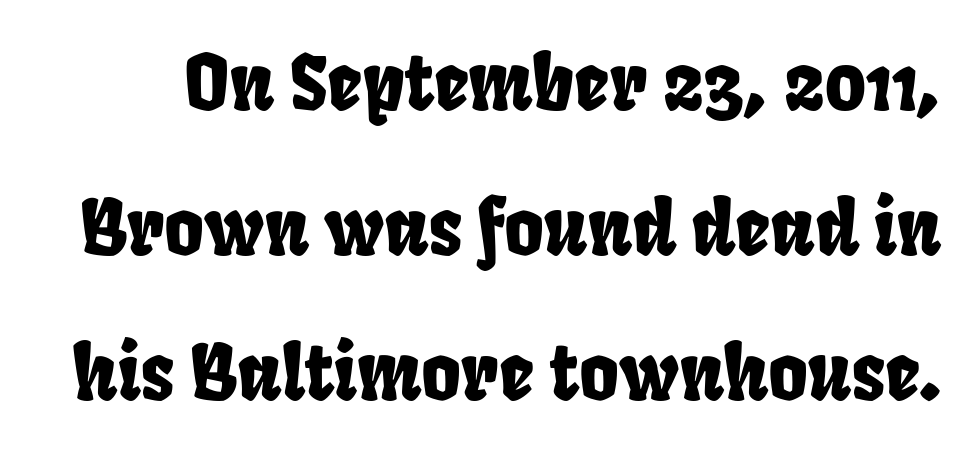
{"serif": "no", "width": "condensed", "stroke_contrast": "low", "x_height": "large", "monospaced": "no", "underline": "no", "line_spacing": "loose", "line_spacing_ratio": 1.91, "letter_spacing": "normal", "letter_spacing_em": 0.0, "glyph_px": 76}
